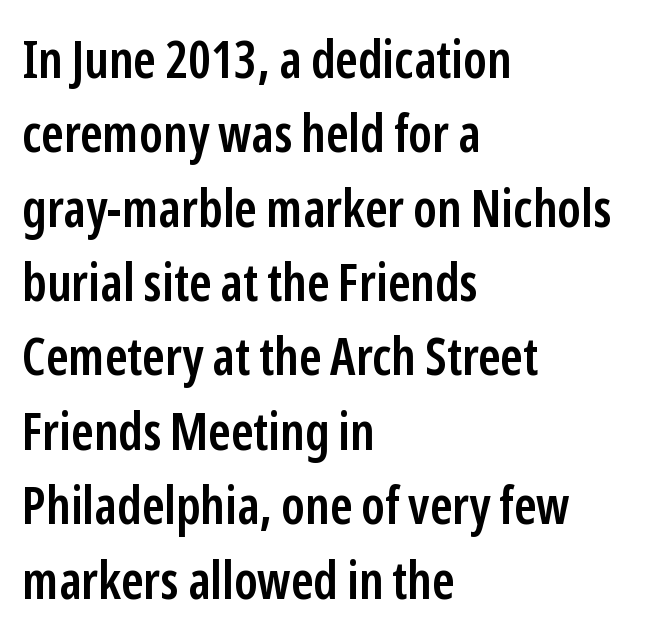
{"serif": "no", "italic": "no", "bold": "semi", "weight": "semibold", "width": "condensed", "stroke_contrast": "low", "x_height": "medium", "monospaced": "no", "underline": "no", "align": "left", "line_spacing": "normal", "line_spacing_ratio": 1.43, "letter_spacing": "normal", "letter_spacing_em": 0.0, "glyph_px": 52}
